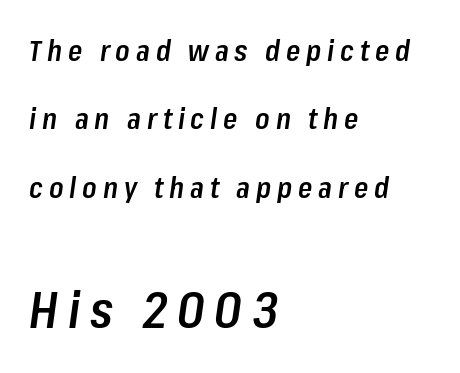
{"italic": "yes", "lean": "right", "slant_degrees": 8, "bold": "semi", "weight": "semibold", "width": "condensed", "stroke_contrast": "low", "x_height": "medium", "monospaced": "no", "underline": "no", "align": "left", "line_spacing": "loose", "line_spacing_ratio": 2.36, "letter_spacing": "wide", "letter_spacing_em": 0.2, "larger_block": "second", "size_ratio": 1.72, "glyph_px": 50}
